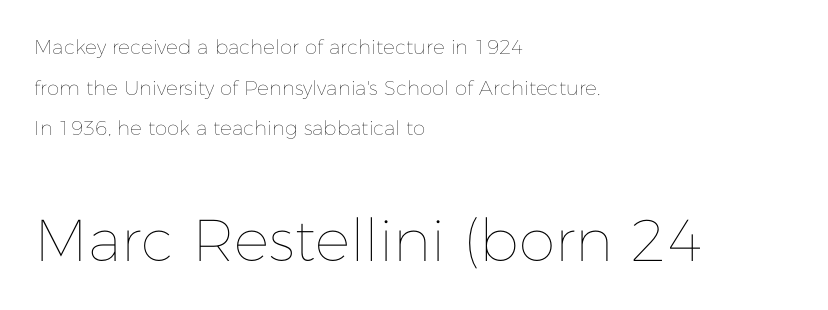
The image shows 59 px thin type, upright; set left-aligned, loose line spacing (2.03x), normal letter spacing, not underlined; the second (bottom) block is 2.95x larger; low stroke contrast and a medium x-height.
